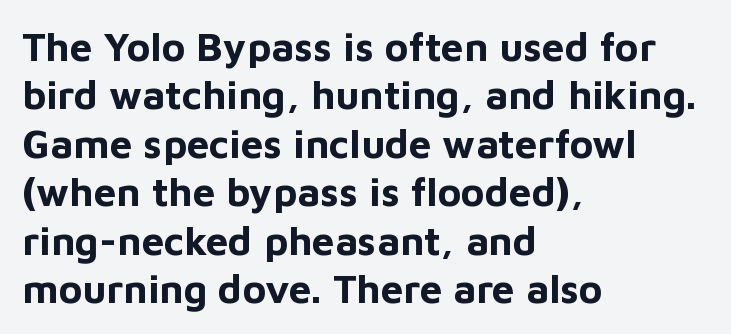
Q: Is the text bold? A: Yes.
Q: Is the text italic (slanted)? A: No, it is upright.
Q: Is the typeface a serif or a sans-serif typeface? A: Sans-serif.
Q: Is the text underlined? A: No.
Q: How is the paragraph aligned? A: Left-aligned.
Q: Is the spacing between letters normal or unusually wide? A: Normal.
Q: Width (condensed, normal, or wide)? A: Normal.
Q: Stroke contrast? A: Low.
Q: x-height? A: Medium.
Q: Monospaced? A: No.
